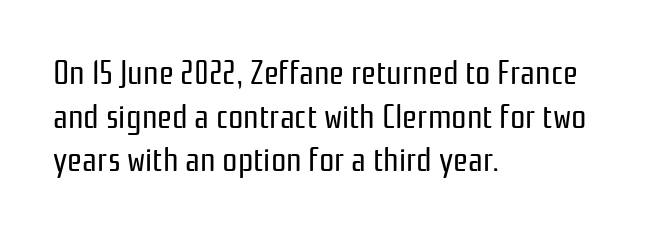
{"serif": "no", "italic": "no", "bold": "no", "weight": "regular", "width": "condensed", "stroke_contrast": "low", "x_height": "medium", "monospaced": "no", "underline": "no", "align": "left", "line_spacing": "normal", "line_spacing_ratio": 1.28, "letter_spacing": "normal", "letter_spacing_em": 0.0, "glyph_px": 34}
